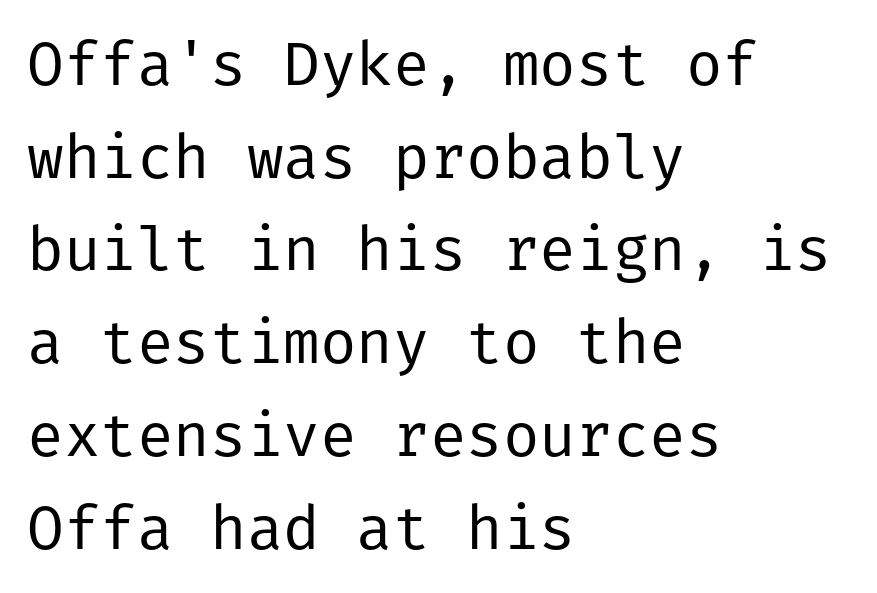
Q: Is the text bold? A: No.
Q: Is the text italic (slanted)? A: No, it is upright.
Q: Is the typeface a serif or a sans-serif typeface? A: Sans-serif.
Q: Is the text underlined? A: No.
Q: How is the paragraph aligned? A: Left-aligned.
Q: Is the spacing between letters normal or unusually wide? A: Normal.
Q: Is the spacing between lines tight, normal or loose? A: Normal.
Q: Width (condensed, normal, or wide)? A: Normal.
Q: Stroke contrast? A: Low.
Q: x-height? A: Medium.
